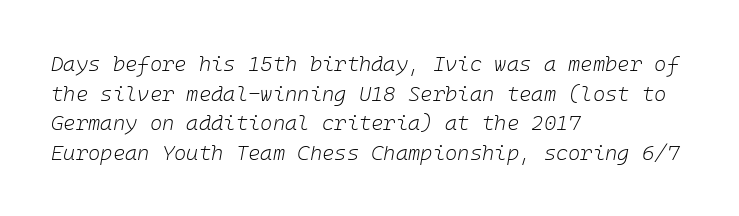
{"italic": "yes", "lean": "right", "slant_degrees": 10, "bold": "no", "underline": "no", "align": "left", "line_spacing": "normal", "line_spacing_ratio": 1.41, "letter_spacing": "normal", "letter_spacing_em": 0.0, "glyph_px": 21}
